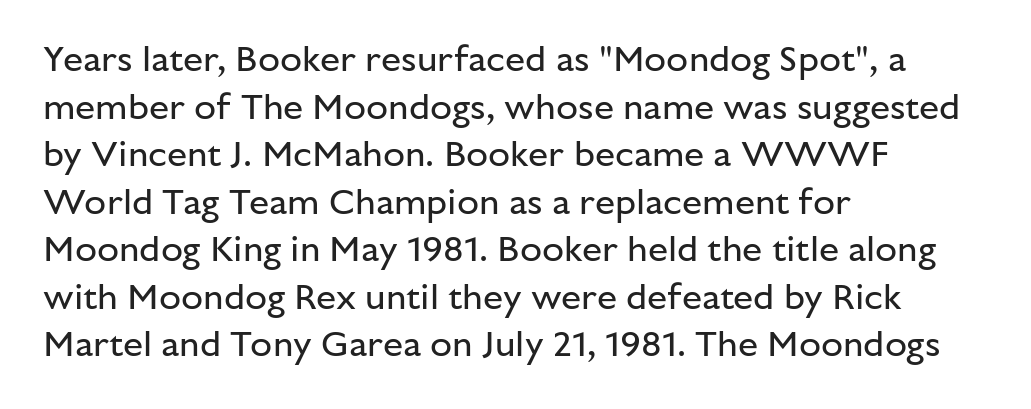
Q: Is the text bold? A: No.
Q: Is the text italic (slanted)? A: No, it is upright.
Q: Is the typeface a serif or a sans-serif typeface? A: Sans-serif.
Q: Is the text underlined? A: No.
Q: How is the paragraph aligned? A: Left-aligned.
Q: Is the spacing between letters normal or unusually wide? A: Normal.
Q: Is the spacing between lines tight, normal or loose? A: Normal.
Q: Width (condensed, normal, or wide)? A: Normal.
Q: Stroke contrast? A: Low.
Q: x-height? A: Medium.
Q: Monospaced? A: No.
